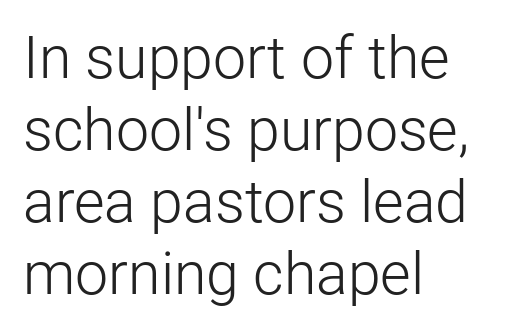
The image shows 59 px light sans-serif type, upright; set left-aligned, line spacing 1.22x, normal letter spacing, not underlined; low stroke contrast and a medium x-height.
